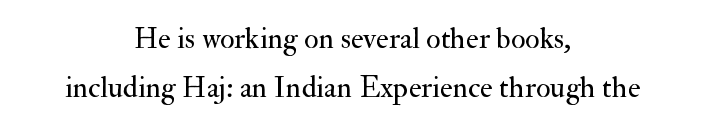
Note the varied advance widths — an 'i' is clearly narrower than an 'm'. To sum up the face: it has serifs. These lines stack symmetrically, like a column narrowing and widening about its center. If you drew a line through each stem, it would be perfectly vertical. Bare-footed words on every line. This sample keeps an unexceptional amount of space between lines.
